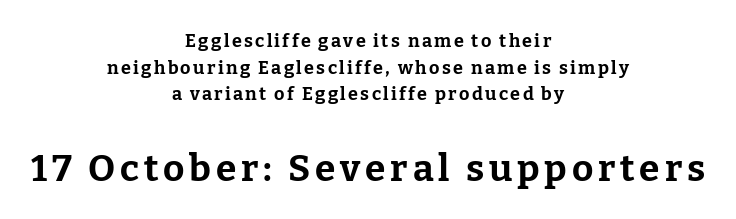
{"serif": "yes", "italic": "no", "bold": "yes", "weight": "bold", "width": "normal", "stroke_contrast": "low", "x_height": "medium", "monospaced": "no", "underline": "no", "align": "center", "line_spacing": "normal", "line_spacing_ratio": 1.48, "larger_block": "second", "size_ratio": 2.06, "glyph_px": 37}
